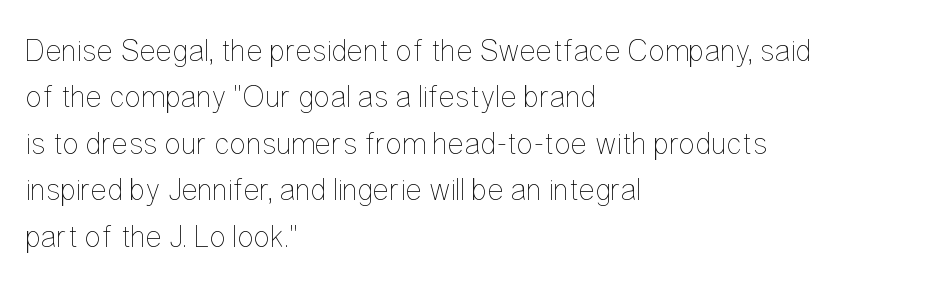
The image shows 31 px thin, condensed type, upright; set left-aligned, normal line spacing (1.5x), normal letter spacing, not underlined; low stroke contrast and a medium x-height.
